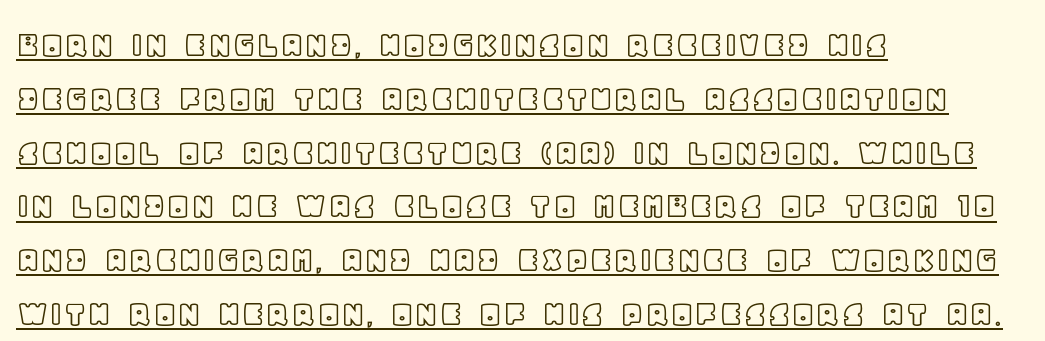
The specimen reads as upright at a glance. Spacing verdict: proportional, widths tailored to each character. Successive baselines arrive at the customary interval. Inter-character spacing is left at the font's built-in metrics. The face used here appears with an underline applied. If you drew a ruler down the left edge, every line would touch it.
